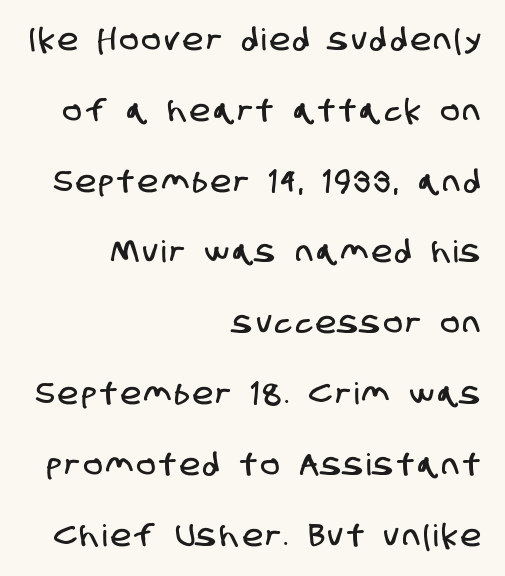
{"serif": "no", "width": "condensed", "stroke_contrast": "low", "x_height": "large", "monospaced": "no", "underline": "no", "align": "right", "line_spacing": "loose", "line_spacing_ratio": 2.36, "glyph_px": 30}
